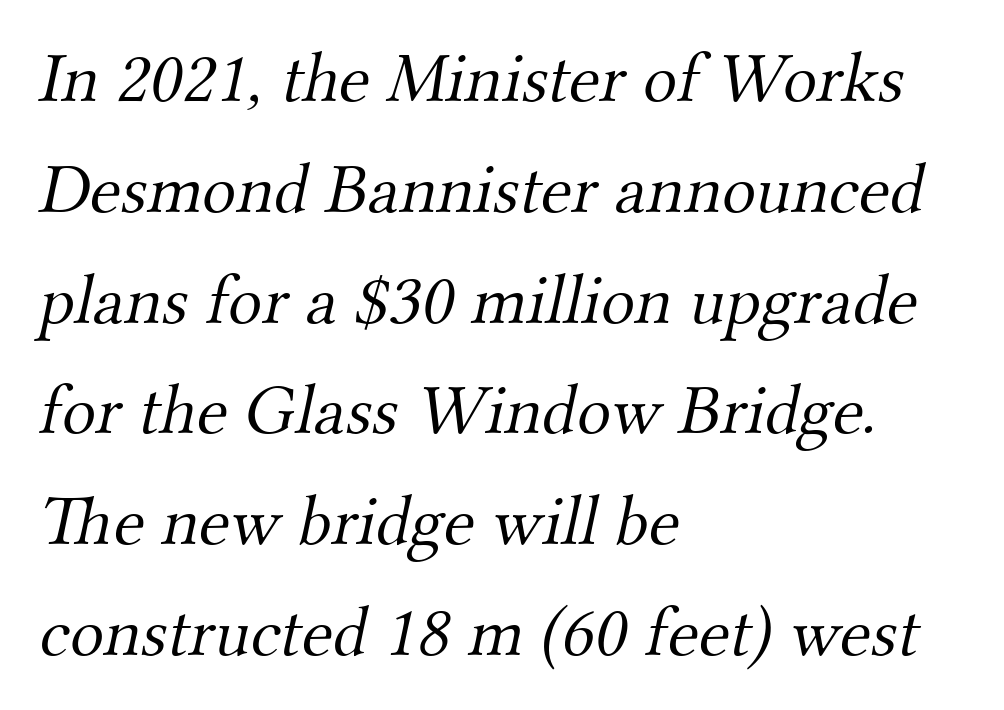
The image shows 71 px light serif type; set left-aligned, normal line spacing (1.56x), normal letter spacing, not underlined; medium stroke contrast and a small x-height.
